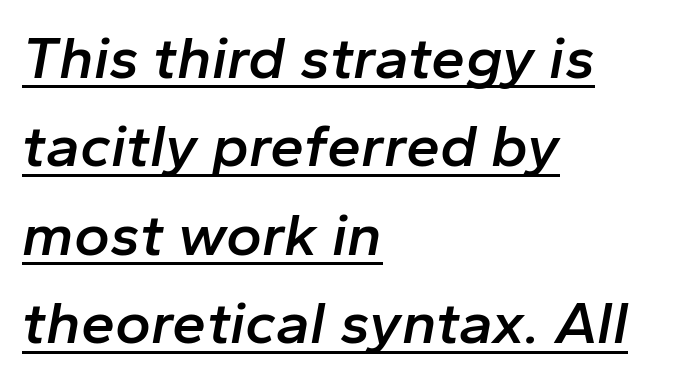
The image shows 61 px semibold type, italic (leaning right); set left-aligned, normal line spacing (1.45x), normal letter spacing, underlined; low stroke contrast and a medium x-height.
